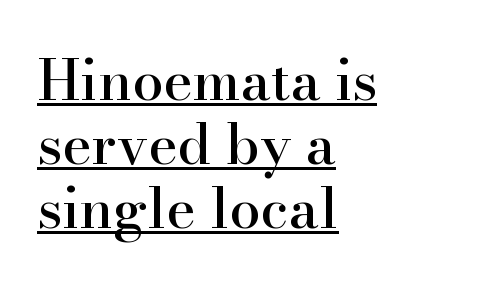
The image shows 56 px serif type, upright; set left-aligned, tight line spacing (1.14x), normal letter spacing, underlined; high stroke contrast and a small x-height.
